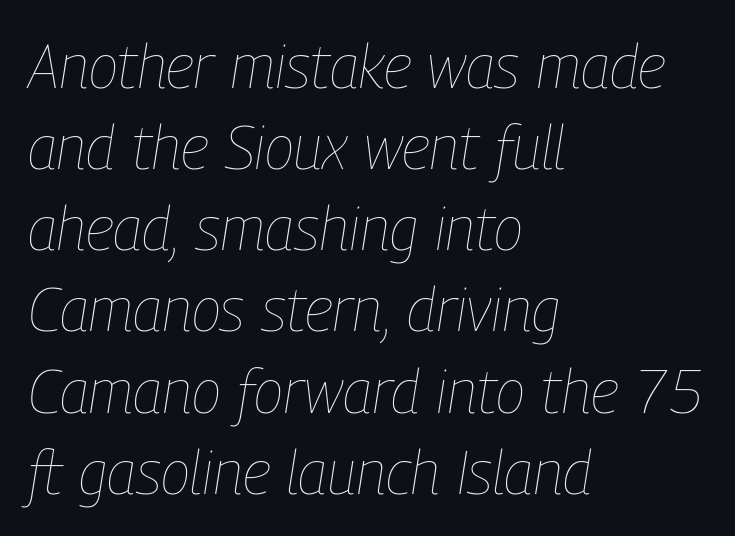
Q: Is the text bold? A: No.
Q: Is the text italic (slanted)? A: Yes, it leans right by about 9 degrees.
Q: Is the text underlined? A: No.
Q: How is the paragraph aligned? A: Left-aligned.
Q: Is the spacing between letters normal or unusually wide? A: Normal.
Q: Is the spacing between lines tight, normal or loose? A: Normal.
Q: Width (condensed, normal, or wide)? A: Condensed.
Q: Stroke contrast? A: Low.
Q: x-height? A: Medium.
Q: Monospaced? A: No.
